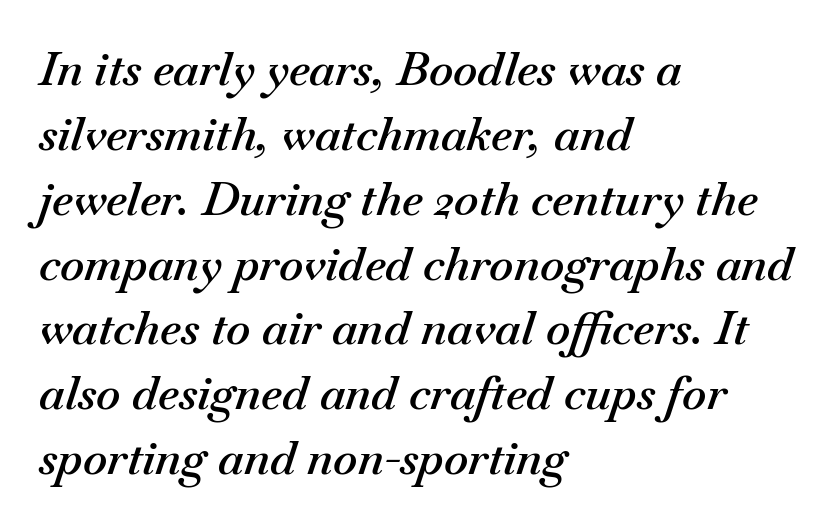
The image shows 46 px semibold type, italic (leaning right); set left-aligned, normal line spacing (1.41x), normal letter spacing, not underlined; medium stroke contrast and a small x-height.
